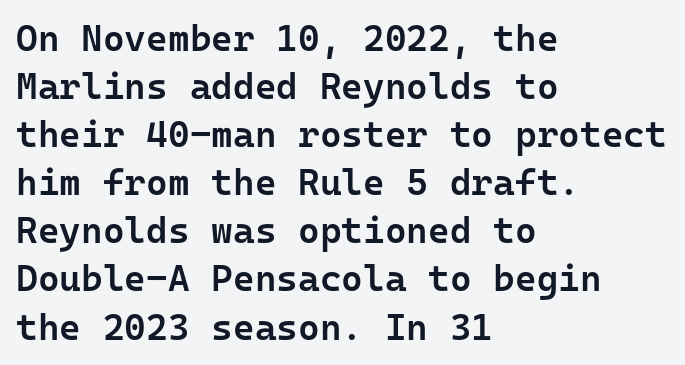
Look at the bottom of the vertical strokes: they stop flat, with no serifs. Every character here occupies the same horizontal width, giving the sample a typewriter-like rhythm. If you drew a line through each stem, it would be perfectly vertical. The leading is moderate, giving the passage an even texture. The compositor pushed each line to the left boundary. Has an underline been added? It has not.
